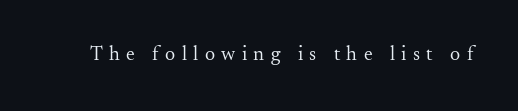
Short note: letters widely spaced. Stems here are at most as thick as an everyday book face. Words float on clear page, feet unadorned. This is the regular roman posture of the typeface.
